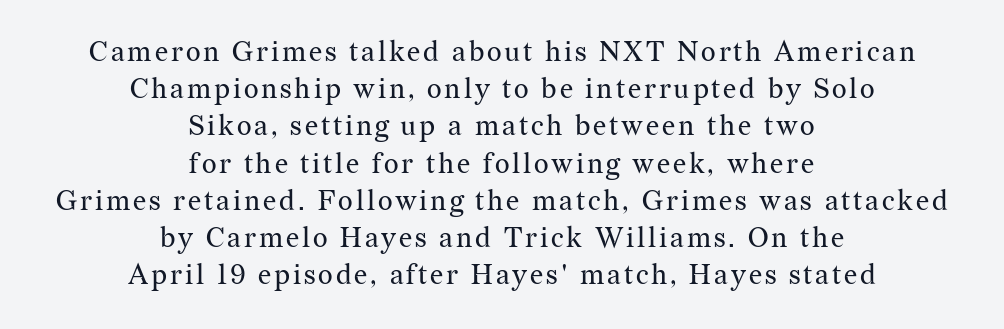
The image shows 28 px regular-weight serif type, upright; set centered, normal line spacing (1.33x), not underlined; medium stroke contrast and a medium x-height.
